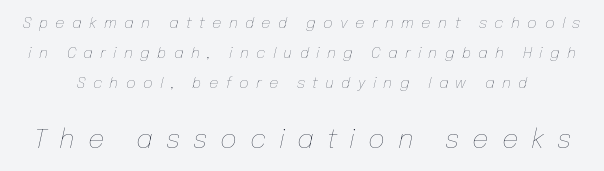
{"italic": "yes", "lean": "right", "slant_degrees": 12, "bold": "no", "underline": "no", "line_spacing": "loose", "line_spacing_ratio": 2.0, "letter_spacing": "wide", "letter_spacing_em": 0.49, "larger_block": "second", "size_ratio": 1.73, "glyph_px": 26}
